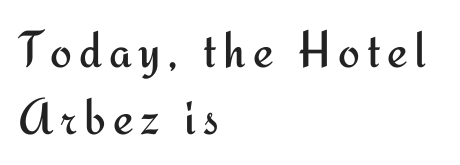
Q: Is the text bold? A: No.
Q: Is the text italic (slanted)? A: No, it is upright.
Q: Is the typeface a serif or a sans-serif typeface? A: Sans-serif.
Q: Is the text underlined? A: No.
Q: How is the paragraph aligned? A: Left-aligned.
Q: Is the spacing between lines tight, normal or loose? A: Normal.
Q: Width (condensed, normal, or wide)? A: Normal.
Q: Stroke contrast? A: Medium.
Q: x-height? A: Small.
Q: Monospaced? A: No.
